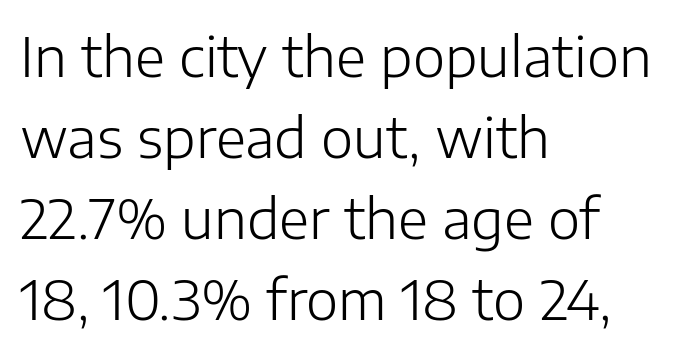
Glyph-to-glyph distance matches everyday printed text. This rendering features lettering with no underline. The passage shown stacks its lines at a standard gap. The typeface has the unassuming heft of standard copy or less. The letters stand upright; this is a roman face.
